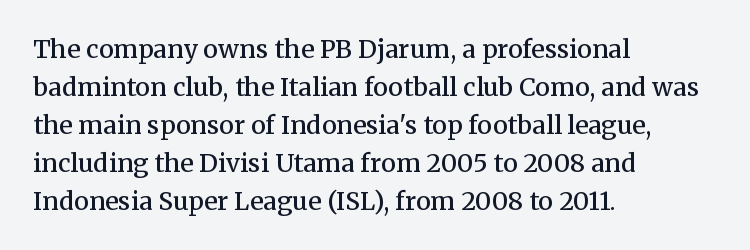
A roman cut, with each character standing at attention. The type is set solid horizontally, with unmodified tracking. These lines stack with their left ends in a neat column. Each glyph is drawn with semibold strokes, heavier than normal yet not fully bold.
